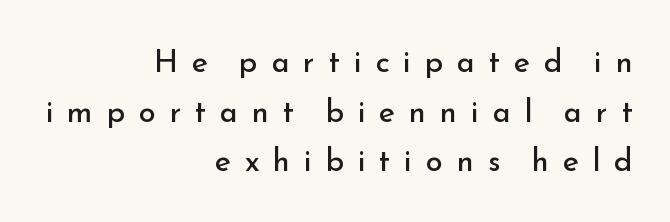
The image shows 31 px regular-weight sans-serif type, upright; set right-aligned, normal line spacing (1.6x), unusually wide letter spacing (+0.44 em), not underlined; low stroke contrast and a small x-height.
